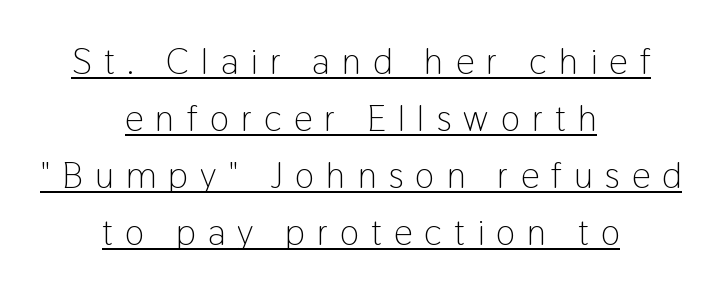
{"serif": "no", "italic": "no", "bold": "no", "weight": "light", "width": "condensed", "stroke_contrast": "low", "x_height": "medium", "monospaced": "no", "underline": "yes", "align": "center", "line_spacing": "normal", "line_spacing_ratio": 1.54, "letter_spacing": "wide", "letter_spacing_em": 0.33, "glyph_px": 37}
